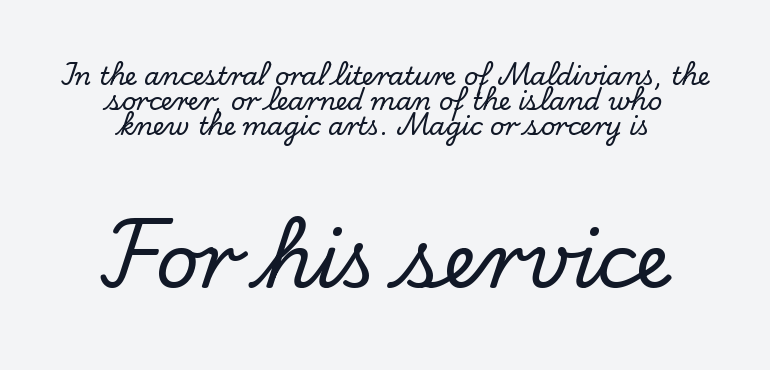
{"serif": "yes", "width": "normal", "stroke_contrast": "low", "x_height": "small", "monospaced": "no", "underline": "no", "align": "center", "line_spacing": "tight", "line_spacing_ratio": 1.01, "letter_spacing": "normal", "letter_spacing_em": 0.0, "larger_block": "second", "size_ratio": 3.0, "glyph_px": 75}
